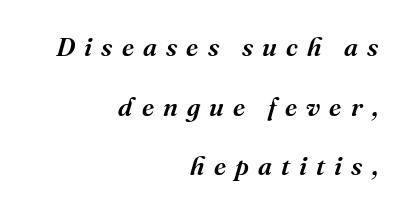
Q: Is the text italic (slanted)? A: Yes, it leans right by about 16 degrees.
Q: Is the text underlined? A: No.
Q: How is the paragraph aligned? A: Right-aligned.
Q: Is the spacing between letters normal or unusually wide? A: Unusually wide.
Q: Is the spacing between lines tight, normal or loose? A: Loose.
